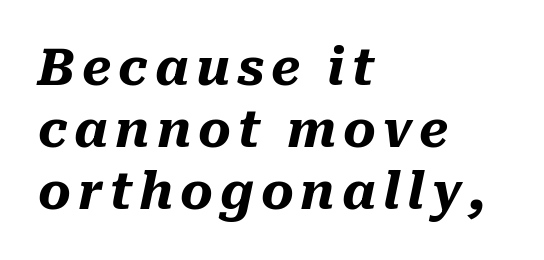
Q: Is the text bold? A: Yes.
Q: Is the text italic (slanted)? A: Yes, it leans right by about 10 degrees.
Q: Is the text underlined? A: No.
Q: How is the paragraph aligned? A: Left-aligned.
Q: Width (condensed, normal, or wide)? A: Normal.
Q: Stroke contrast? A: Medium.
Q: x-height? A: Medium.
Q: Monospaced? A: No.
